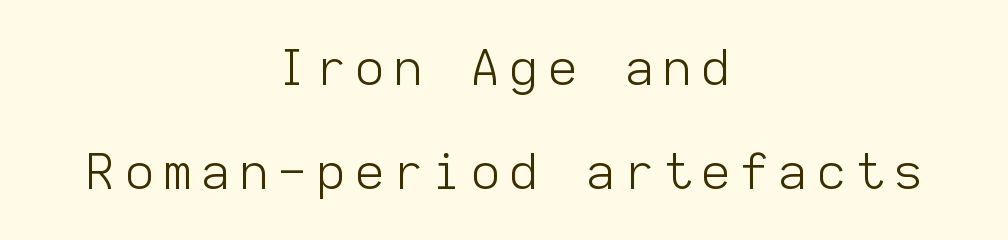
{"serif": "no", "italic": "no", "bold": "no", "weight": "light", "width": "normal", "stroke_contrast": "low", "x_height": "medium", "monospaced": "yes", "underline": "no", "align": "center", "line_spacing": "loose", "line_spacing_ratio": 2.12, "letter_spacing": "wide", "letter_spacing_em": 0.21, "glyph_px": 49}
